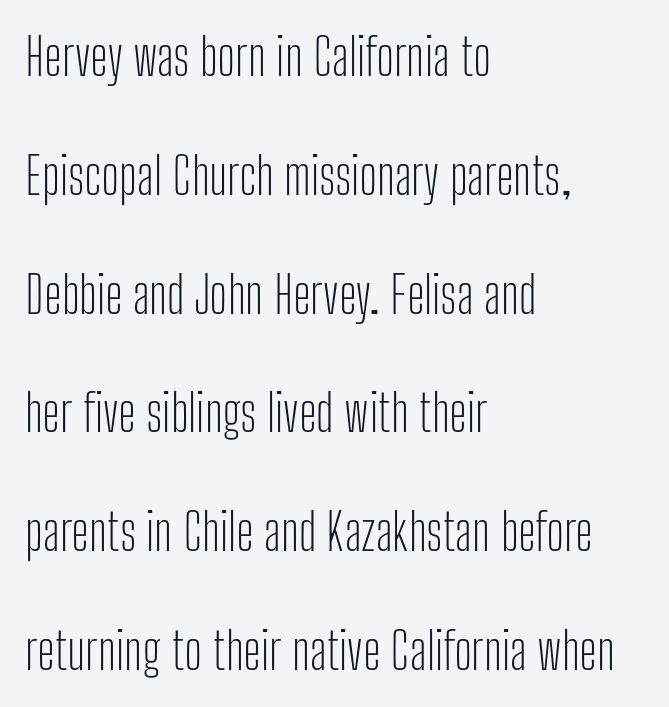
The image shows 51 px light, condensed sans-serif type, upright; set left-aligned, loose line spacing (2.33x), normal letter spacing, not underlined; low stroke contrast and a medium x-height.
